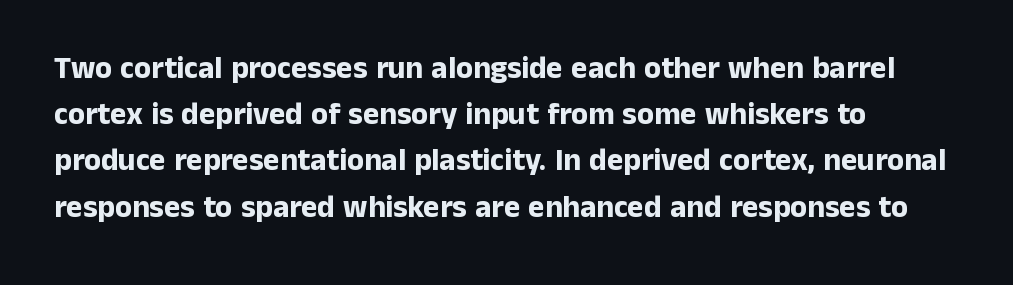
A typesetter would call this leading conventional body-copy spacing. Underline: absent. Reading down the block, your eye returns to a fixed left position each line. Serif or sans? Sans — the stroke terminals are bare. Looks like regular typesetting: each glyph gets only the width it needs. The letters stand straight up with perfectly vertical stems.
